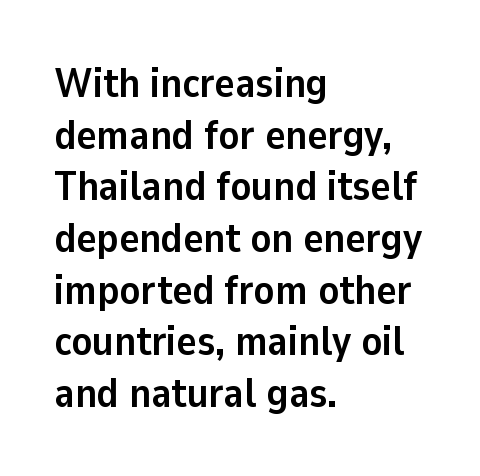
Q: Is the text bold? A: Yes.
Q: Is the text italic (slanted)? A: No, it is upright.
Q: Is the typeface a serif or a sans-serif typeface? A: Sans-serif.
Q: Is the text underlined? A: No.
Q: How is the paragraph aligned? A: Left-aligned.
Q: Is the spacing between letters normal or unusually wide? A: Normal.
Q: Width (condensed, normal, or wide)? A: Normal.
Q: Stroke contrast? A: Low.
Q: x-height? A: Medium.
Q: Monospaced? A: No.
